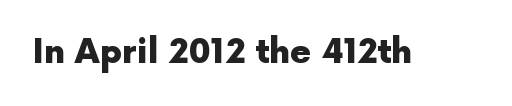
{"serif": "no", "italic": "no", "bold": "yes", "weight": "heavy", "width": "normal", "x_height": "medium", "monospaced": "no", "underline": "no", "letter_spacing": "normal", "letter_spacing_em": 0.0, "glyph_px": 34}
